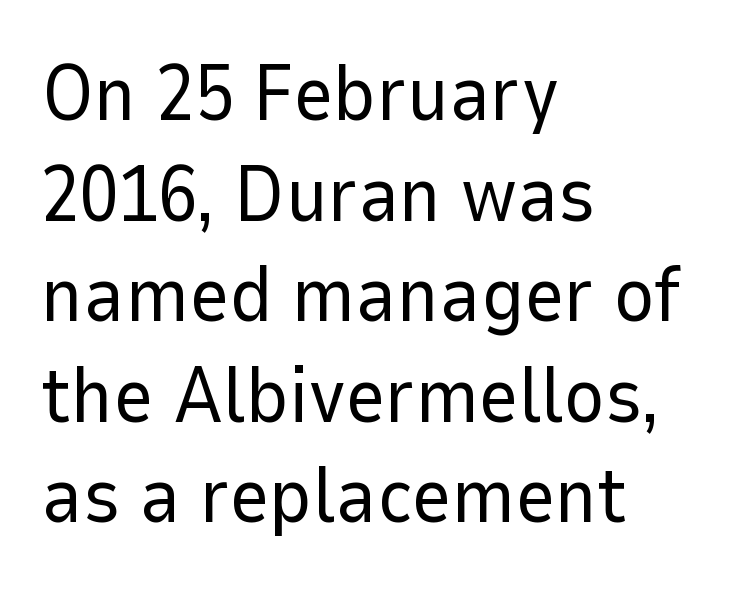
Weight: regular or lighter. Is there much room between lines? A standard amount, neither cramped nor airy. The setting favours the left margin, as ordinary paragraphs usually do. Looks like regular typesetting: each glyph gets only the width it needs. The text was rendered using a sans face with plain stroke endings.
